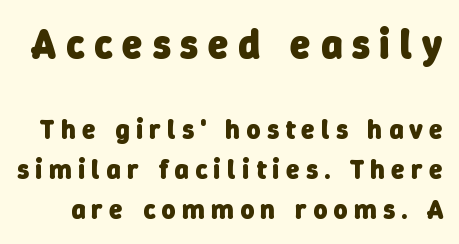
These lines have a slow, spaced-out rhythm from letter to letter. The leading is moderate, giving the passage an even texture. Summary of weight: heavy, a full bold. These two chunks differ in scale, with the top chunk taking the larger measure. Bare-footed words on every line.
